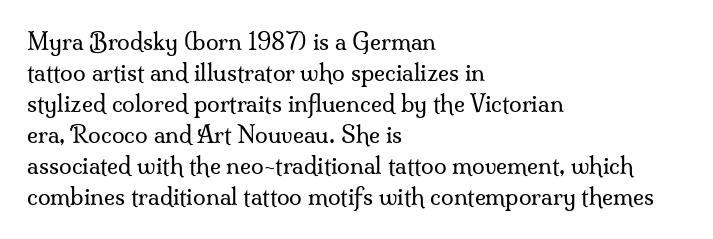
Q: Is the text bold? A: No.
Q: Is the text italic (slanted)? A: No, it is upright.
Q: Is the text underlined? A: No.
Q: How is the paragraph aligned? A: Left-aligned.
Q: Is the spacing between letters normal or unusually wide? A: Normal.
Q: Is the spacing between lines tight, normal or loose? A: Normal.
